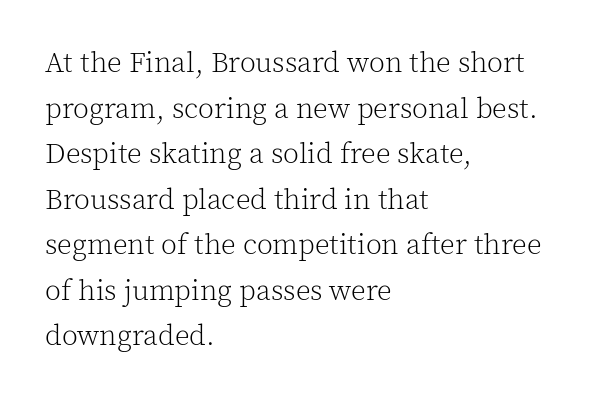
The image shows 29 px light serif type, upright; set left-aligned, normal line spacing (1.57x), normal letter spacing, not underlined; a medium x-height.
